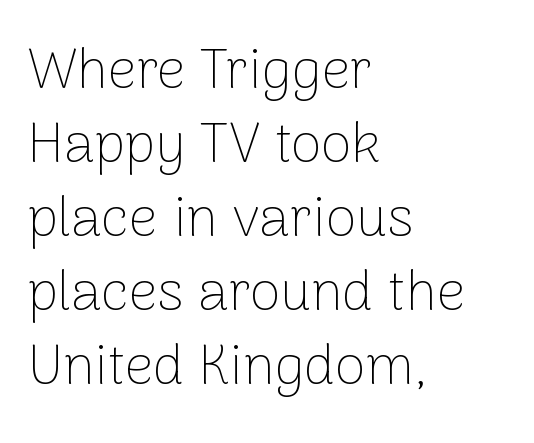
{"serif": "no", "italic": "no", "bold": "no", "weight": "thin", "width": "normal", "stroke_contrast": "low", "x_height": "medium", "monospaced": "no", "underline": "no", "align": "left", "line_spacing": "normal", "line_spacing_ratio": 1.32, "letter_spacing": "normal", "letter_spacing_em": 0.0, "glyph_px": 56}
